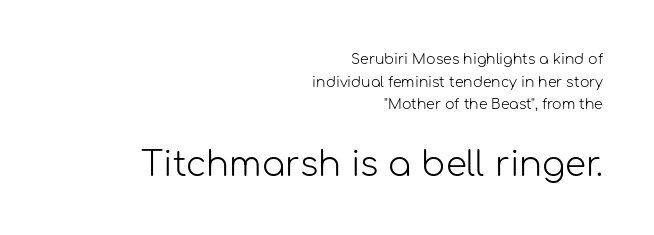
{"serif": "no", "italic": "no", "bold": "no", "weight": "light", "width": "normal", "stroke_contrast": "low", "x_height": "medium", "monospaced": "no", "underline": "no", "align": "right", "line_spacing": "normal", "line_spacing_ratio": 1.61, "letter_spacing": "normal", "letter_spacing_em": 0.0, "larger_block": "second", "size_ratio": 2.43, "glyph_px": 34}
